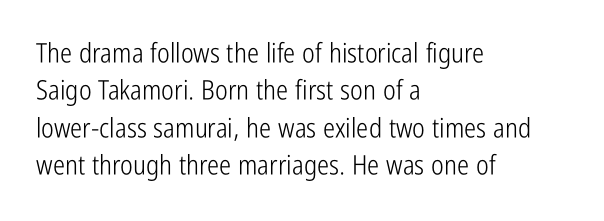
Interline gaps are of average width in this sample. Inter-character spacing is left at the font's built-in metrics. If you drew a line through each stem, it would be perfectly vertical. Words float on clear page, feet unadorned. Each line starts at the same left margin while the right side varies.
